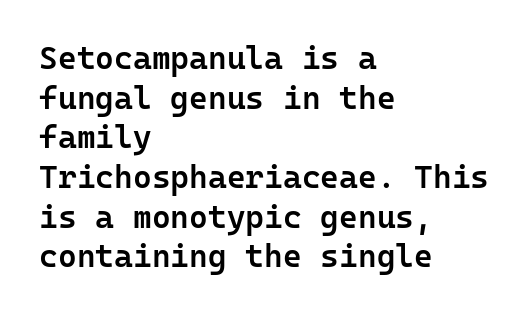
Q: Is the text bold? A: Semi-bold.
Q: Is the text italic (slanted)? A: No, it is upright.
Q: Is the typeface a serif or a sans-serif typeface? A: Sans-serif.
Q: Is the text underlined? A: No.
Q: How is the paragraph aligned? A: Left-aligned.
Q: Is the spacing between letters normal or unusually wide? A: Normal.
Q: Width (condensed, normal, or wide)? A: Normal.
Q: Stroke contrast? A: Low.
Q: x-height? A: Medium.
Q: Monospaced? A: Yes.
